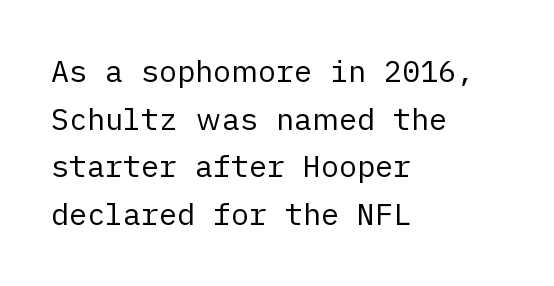
The image shows 30 px regular-weight sans-serif type, upright; set left-aligned, normal line spacing (1.59x), normal letter spacing, not underlined; low stroke contrast and a medium x-height.
